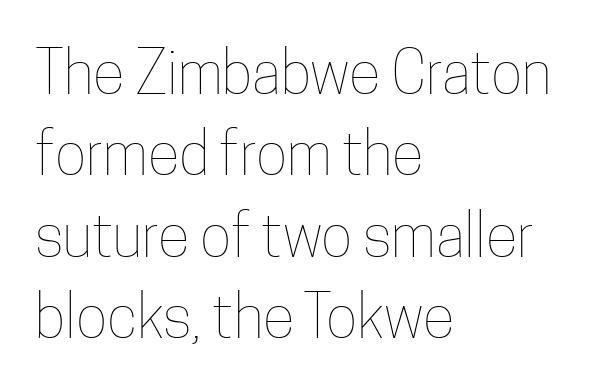
Q: Is the text bold? A: No.
Q: Is the text italic (slanted)? A: No, it is upright.
Q: Is the text underlined? A: No.
Q: How is the paragraph aligned? A: Left-aligned.
Q: Is the spacing between letters normal or unusually wide? A: Normal.
Q: Is the spacing between lines tight, normal or loose? A: Normal.
Q: Width (condensed, normal, or wide)? A: Condensed.
Q: Stroke contrast? A: Low.
Q: x-height? A: Medium.
Q: Monospaced? A: No.
